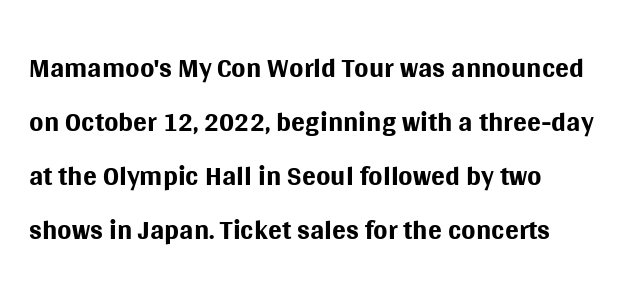
The lines sit at an ordinary, default distance from one another. You could not count columns in this text — the font is proportionally spaced. No italicization has been applied; the sample stays upright. The face used here is rendered with its standard letterfit.
